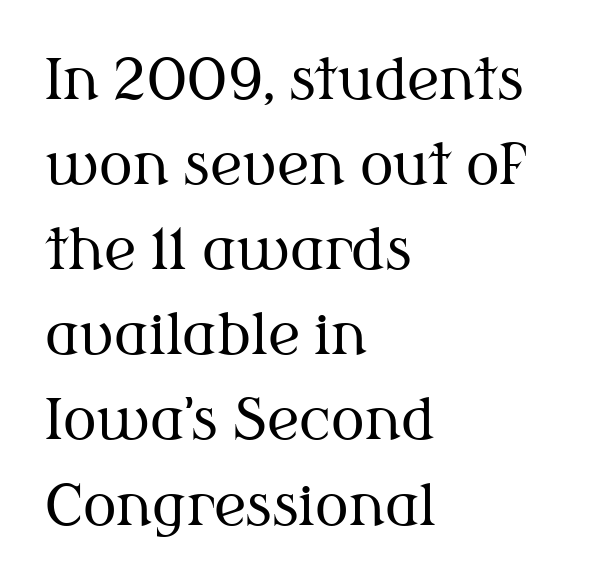
Q: Is the text bold? A: No.
Q: Is the text italic (slanted)? A: No, it is upright.
Q: Is the typeface a serif or a sans-serif typeface? A: Serif.
Q: Is the text underlined? A: No.
Q: How is the paragraph aligned? A: Left-aligned.
Q: Is the spacing between letters normal or unusually wide? A: Normal.
Q: Is the spacing between lines tight, normal or loose? A: Normal.
Q: Width (condensed, normal, or wide)? A: Normal.
Q: Stroke contrast? A: Medium.
Q: x-height? A: Medium.
Q: Monospaced? A: No.
